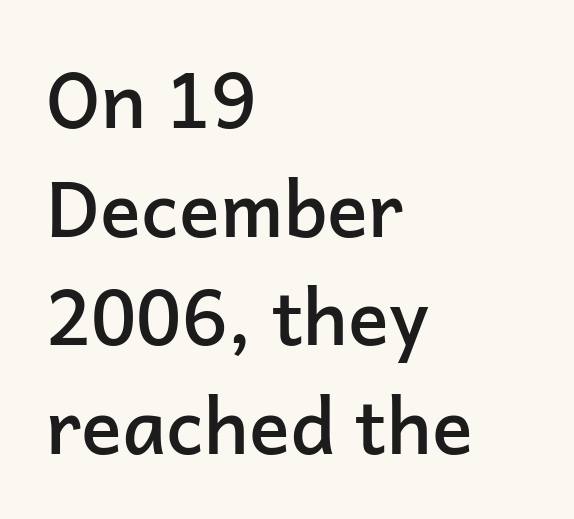
The image shows 76 px semibold sans-serif type, upright; set left-aligned, normal line spacing (1.43x), normal letter spacing, not underlined; low stroke contrast and a medium x-height.
